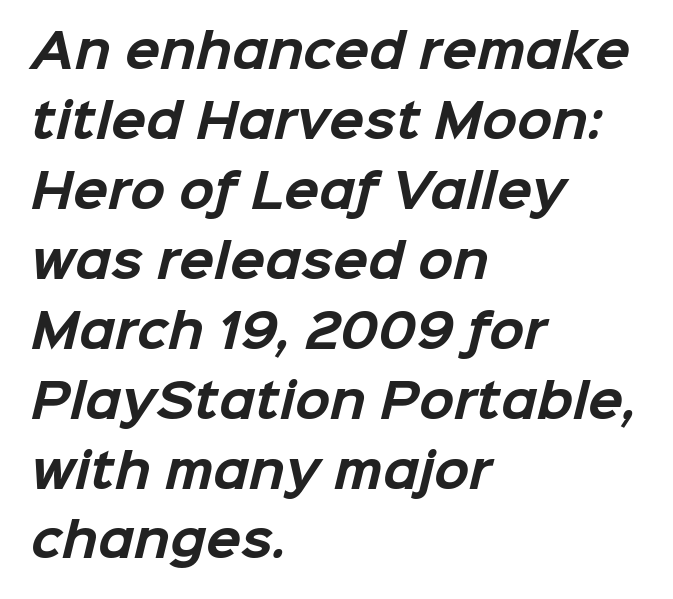
Q: Is the text bold? A: Yes.
Q: Is the typeface a serif or a sans-serif typeface? A: Sans-serif.
Q: Is the text underlined? A: No.
Q: How is the paragraph aligned? A: Left-aligned.
Q: Is the spacing between letters normal or unusually wide? A: Normal.
Q: Is the spacing between lines tight, normal or loose? A: Normal.
Q: Width (condensed, normal, or wide)? A: Normal.
Q: Stroke contrast? A: Low.
Q: x-height? A: Medium.
Q: Monospaced? A: No.
